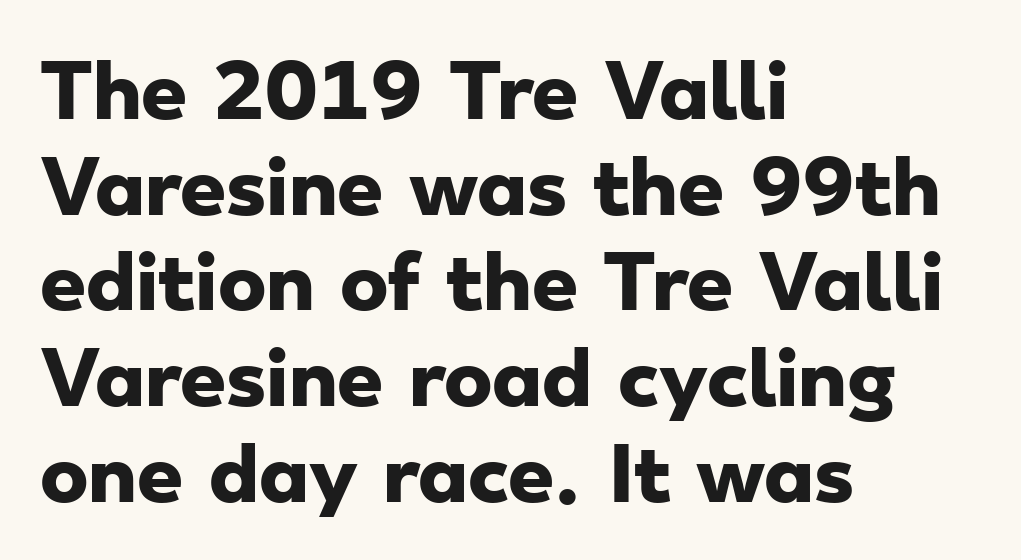
Q: Is the text bold? A: Yes.
Q: Is the typeface a serif or a sans-serif typeface? A: Sans-serif.
Q: Is the text underlined? A: No.
Q: How is the paragraph aligned? A: Left-aligned.
Q: Is the spacing between letters normal or unusually wide? A: Normal.
Q: Is the spacing between lines tight, normal or loose? A: Normal.
Q: Width (condensed, normal, or wide)? A: Wide.
Q: Stroke contrast? A: Low.
Q: x-height? A: Small.
Q: Monospaced? A: No.
